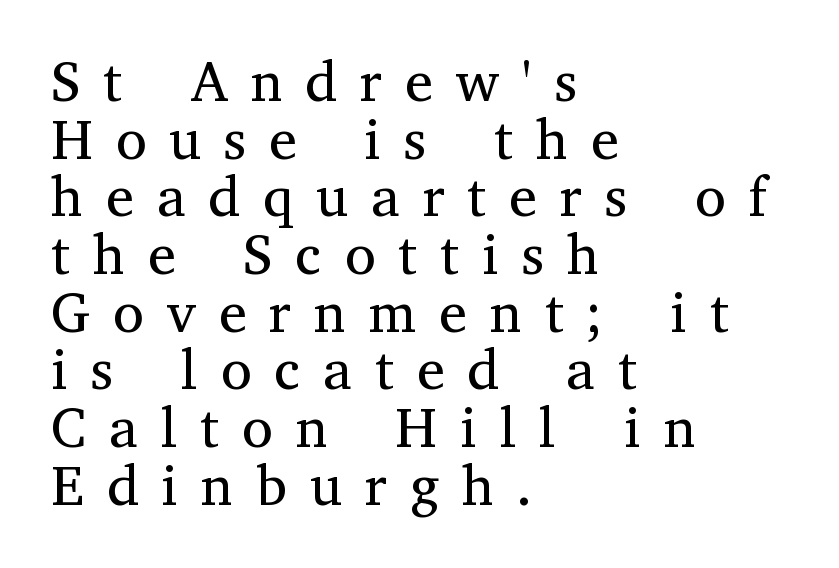
{"serif": "yes", "italic": "no", "bold": "no", "weight": "regular", "width": "normal", "stroke_contrast": "medium", "x_height": "medium", "monospaced": "no", "underline": "no", "align": "left", "line_spacing": "tight", "line_spacing_ratio": 1.03, "letter_spacing": "wide", "letter_spacing_em": 0.41, "glyph_px": 56}
